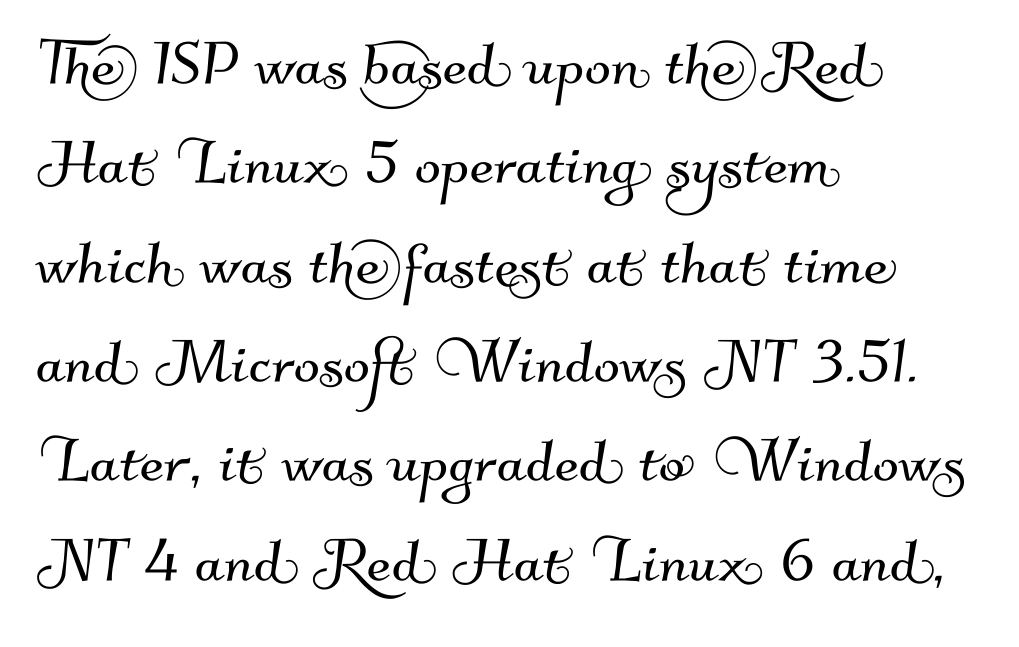
Q: Is the typeface a serif or a sans-serif typeface? A: Sans-serif.
Q: Is the text underlined? A: No.
Q: How is the paragraph aligned? A: Left-aligned.
Q: Is the spacing between letters normal or unusually wide? A: Normal.
Q: Is the spacing between lines tight, normal or loose? A: Normal.
Q: Width (condensed, normal, or wide)? A: Normal.
Q: Stroke contrast? A: Medium.
Q: x-height? A: Small.
Q: Monospaced? A: No.
